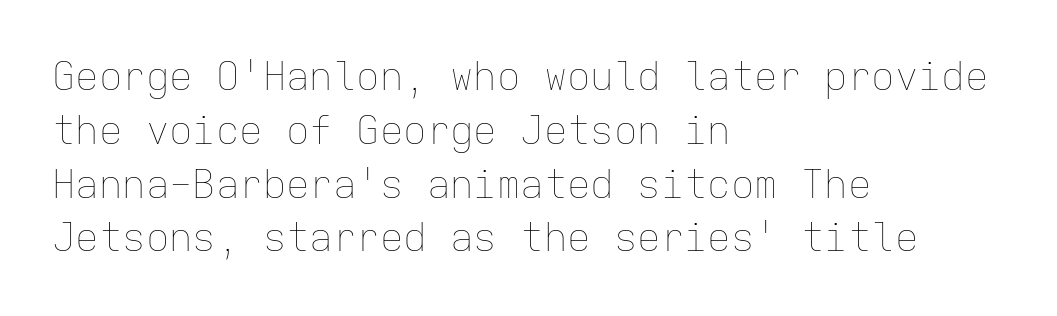
{"italic": "no", "bold": "no", "weight": "thin", "width": "normal", "stroke_contrast": "low", "x_height": "medium", "monospaced": "yes", "underline": "no", "align": "left", "line_spacing": "normal", "line_spacing_ratio": 1.38, "letter_spacing": "normal", "letter_spacing_em": 0.0, "glyph_px": 39}
